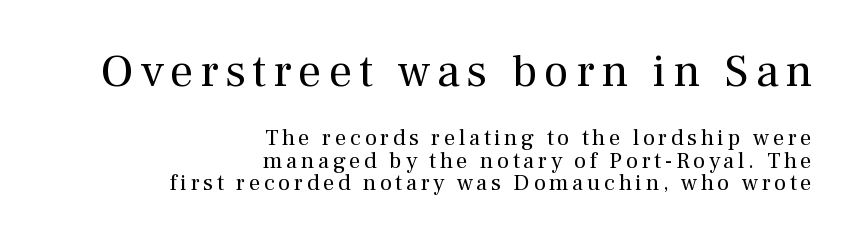
Q: Is the text bold? A: No.
Q: Is the text italic (slanted)? A: No, it is upright.
Q: Is the typeface a serif or a sans-serif typeface? A: Serif.
Q: Is the text underlined? A: No.
Q: How is the paragraph aligned? A: Right-aligned.
Q: Is the spacing between lines tight, normal or loose? A: Tight.
Q: Which block of text is set in a larger size, the first (top) or the second (bottom)? A: The first (top) one.
Q: Width (condensed, normal, or wide)? A: Normal.
Q: Stroke contrast? A: Medium.
Q: x-height? A: Medium.
Q: Monospaced? A: No.
